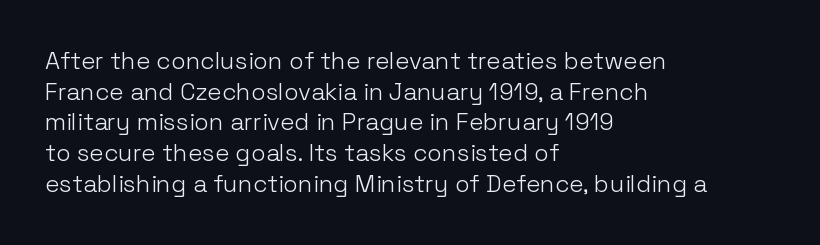
Is the type heavy? It reads as light-to-regular instead. Leftover space on each line is placed entirely after the last word. Characters follow at the spacing the type designer built in. The passage shown stacks its lines at a standard gap.
